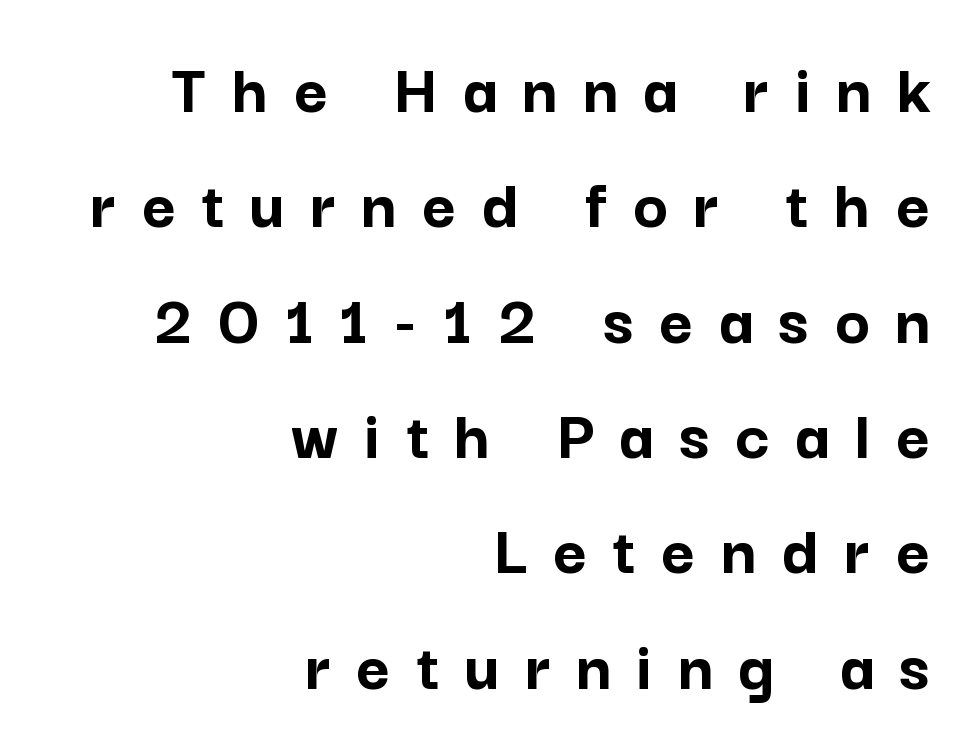
Q: Is the text bold? A: Yes.
Q: Is the text italic (slanted)? A: No, it is upright.
Q: Is the typeface a serif or a sans-serif typeface? A: Sans-serif.
Q: Is the text underlined? A: No.
Q: How is the paragraph aligned? A: Right-aligned.
Q: Is the spacing between letters normal or unusually wide? A: Unusually wide.
Q: Is the spacing between lines tight, normal or loose? A: Normal.
Q: Width (condensed, normal, or wide)? A: Normal.
Q: Stroke contrast? A: Low.
Q: x-height? A: Medium.
Q: Monospaced? A: No.
